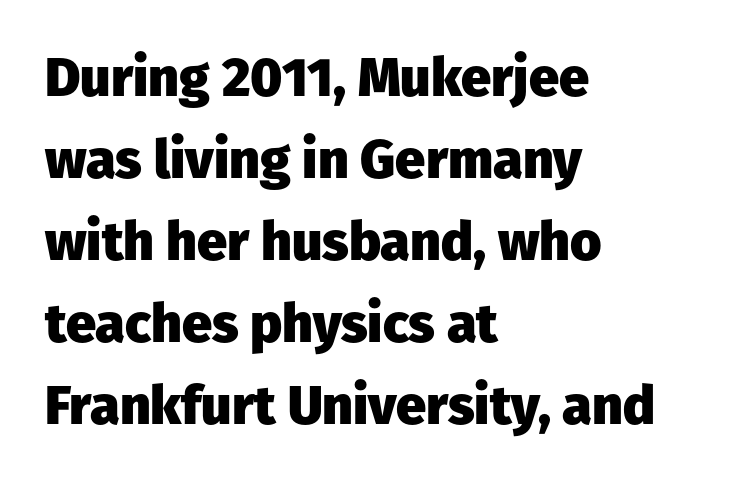
Q: Is the text bold? A: Yes.
Q: Is the text italic (slanted)? A: No, it is upright.
Q: Is the typeface a serif or a sans-serif typeface? A: Sans-serif.
Q: Is the text underlined? A: No.
Q: How is the paragraph aligned? A: Left-aligned.
Q: Is the spacing between letters normal or unusually wide? A: Normal.
Q: Is the spacing between lines tight, normal or loose? A: Normal.
Q: Width (condensed, normal, or wide)? A: Normal.
Q: Stroke contrast? A: Low.
Q: x-height? A: Medium.
Q: Monospaced? A: No.
